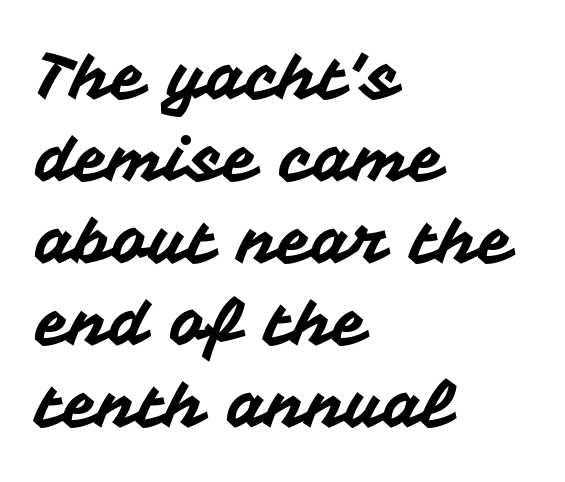
The passage is arranged the way most books set body copy — flush left. Here the designer chose a conventional face with non-uniform glyph widths. Letters rest on an invisible, unmarked baseline. You can tell from the bare stems that sans-serif type was used. In terms of leading, this rendering sits right in the middle.
